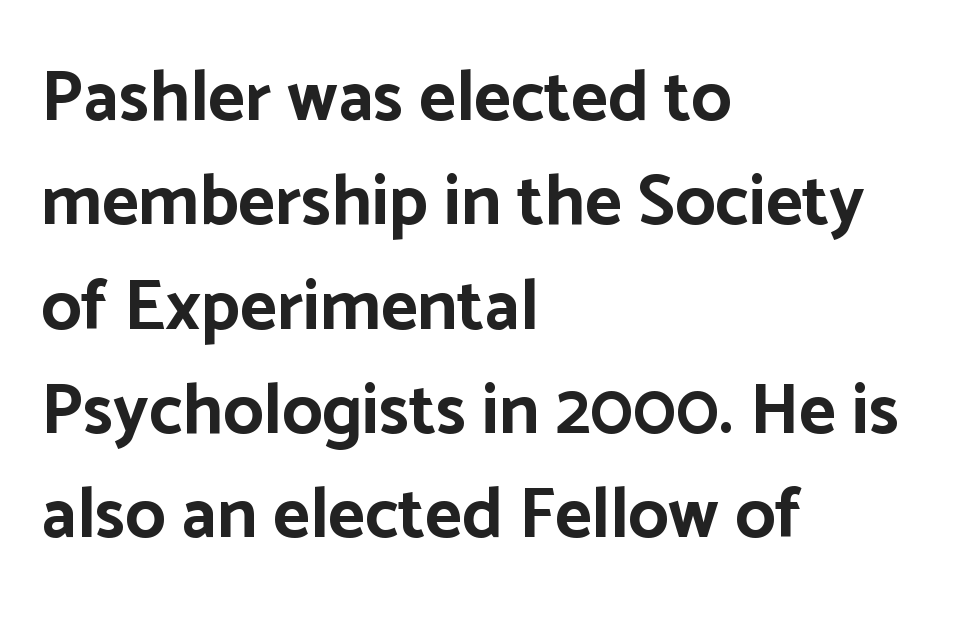
Weight: bold. The type family on display is of the sans-serif kind. In CSS terms this would be text-align: left. Observe the ordinary spacing: letters are neighbours, not strangers.
